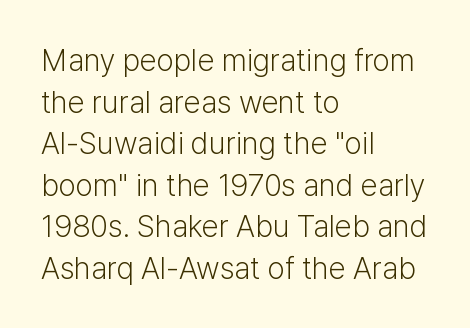
The type is set solid horizontally, with unmodified tracking. Weight: regular or lighter. A student would call this left alignment; a typographer would say flush left, rag right. Observe the absence of serifs on each vertical stroke in this sample. Ordinary non-slanted type is in use. The letters advance in unequal steps, a hallmark of proportional type.
